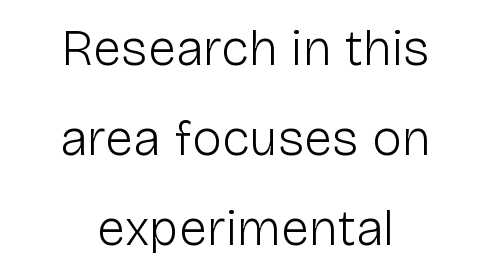
Q: Is the text bold? A: No.
Q: Is the text italic (slanted)? A: No, it is upright.
Q: Is the typeface a serif or a sans-serif typeface? A: Sans-serif.
Q: Is the text underlined? A: No.
Q: How is the paragraph aligned? A: Centered.
Q: Is the spacing between letters normal or unusually wide? A: Normal.
Q: Width (condensed, normal, or wide)? A: Normal.
Q: Stroke contrast? A: Low.
Q: x-height? A: Medium.
Q: Monospaced? A: No.
